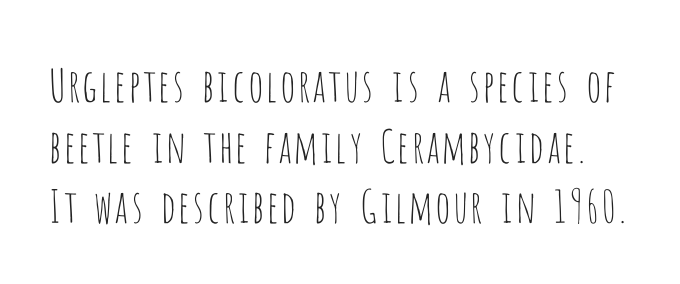
The image shows 45 px thin, condensed sans-serif type, upright; set normal line spacing (1.35x), normal letter spacing, not underlined; low stroke contrast and a large x-height.
